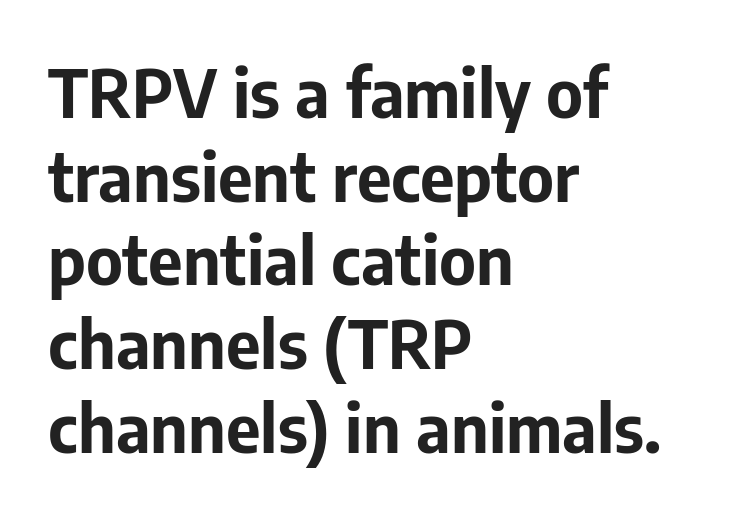
Q: Is the text bold? A: Yes.
Q: Is the text italic (slanted)? A: No, it is upright.
Q: Is the typeface a serif or a sans-serif typeface? A: Sans-serif.
Q: Is the text underlined? A: No.
Q: How is the paragraph aligned? A: Left-aligned.
Q: Is the spacing between letters normal or unusually wide? A: Normal.
Q: Is the spacing between lines tight, normal or loose? A: Normal.
Q: Width (condensed, normal, or wide)? A: Normal.
Q: Stroke contrast? A: Low.
Q: x-height? A: Medium.
Q: Monospaced? A: No.
